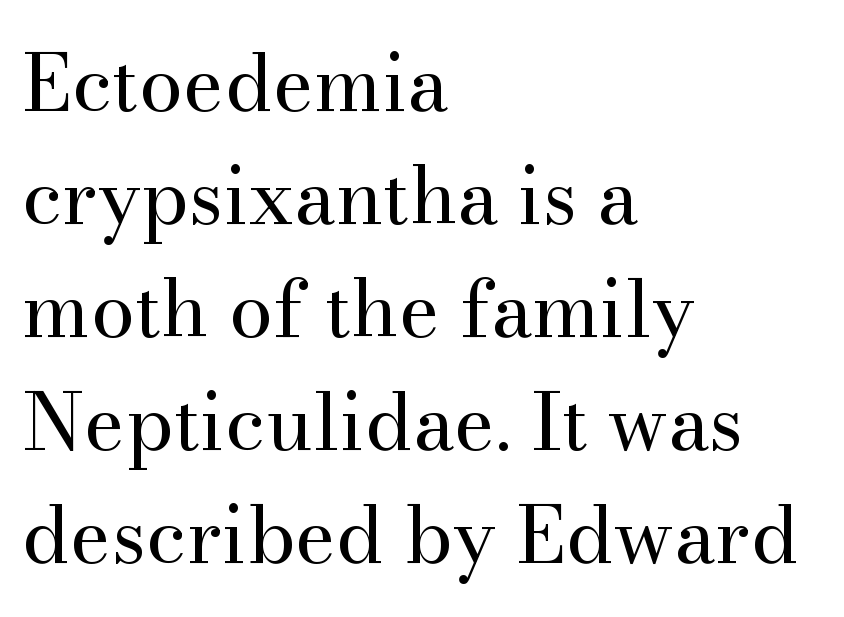
The rendering uses natural spacing where letterforms have individual widths. The rendering keeps characters at their native spacing. Is the stroke heavy? The answer is a plain regular-or-lighter. Alignment: flush left. The letters carry serifs — small finishing strokes at the ends of their stems.
